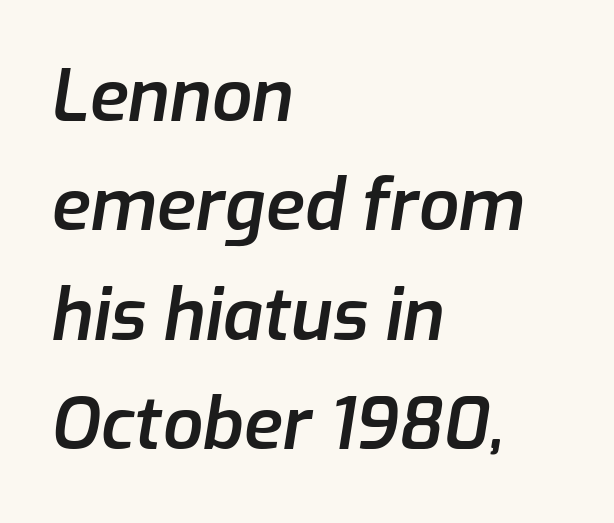
{"italic": "yes", "lean": "right", "slant_degrees": 9, "bold": "semi", "weight": "semibold", "width": "normal", "stroke_contrast": "low", "x_height": "medium", "monospaced": "no", "underline": "no", "align": "left", "line_spacing": "normal", "line_spacing_ratio": 1.54, "letter_spacing": "normal", "letter_spacing_em": 0.0, "glyph_px": 71}
